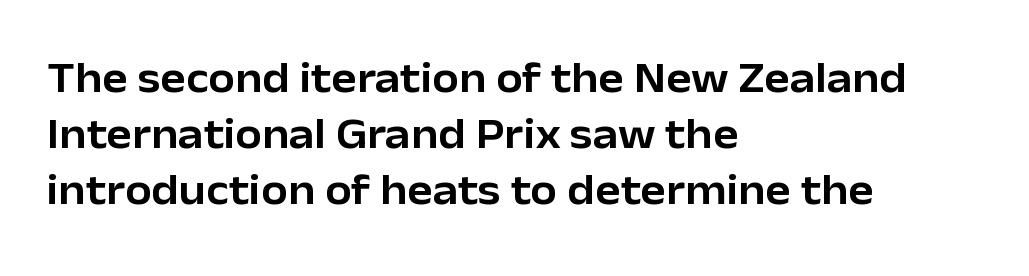
Notice how the passage keeps a crisp vertical edge on the left only. No extra tracking has been applied to these lines. Letterform terminals end flat and unadorned throughout the passage. Do the characters align in a grid? No, the font is proportional.
